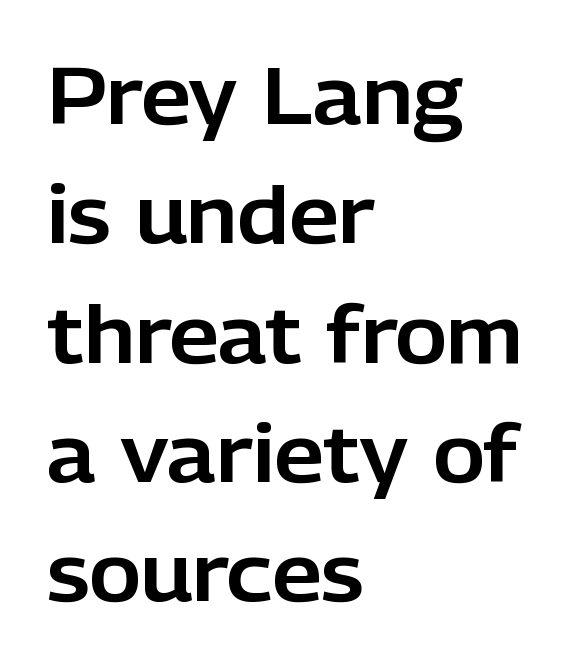
{"serif": "no", "italic": "no", "width": "normal", "stroke_contrast": "low", "x_height": "medium", "monospaced": "no", "underline": "no", "align": "left", "line_spacing": "normal", "line_spacing_ratio": 1.51, "letter_spacing": "normal", "letter_spacing_em": 0.0, "glyph_px": 79}
